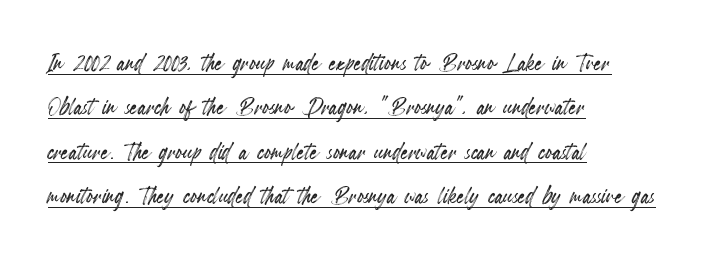
Q: Is the text italic (slanted)? A: Yes.
Q: Is the text underlined? A: Yes.
Q: How is the paragraph aligned? A: Left-aligned.
Q: Is the spacing between letters normal or unusually wide? A: Normal.
Q: Is the spacing between lines tight, normal or loose? A: Normal.
Q: Width (condensed, normal, or wide)? A: Condensed.
Q: x-height? A: Small.
Q: Monospaced? A: No.
